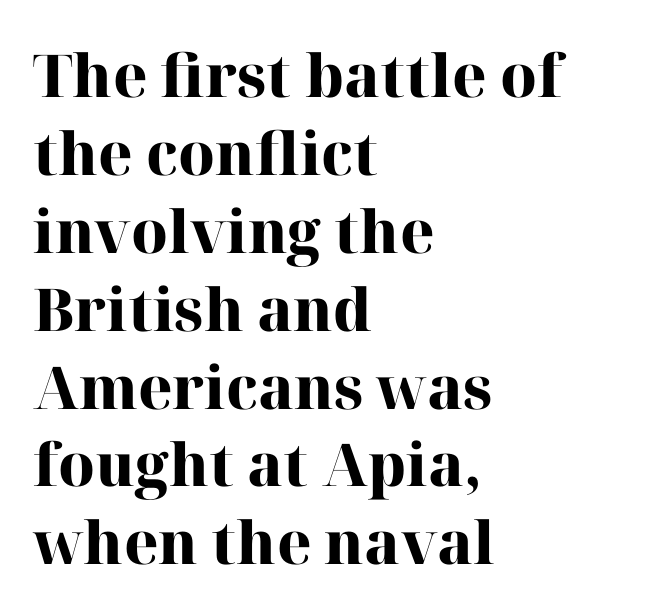
Notice how the passage keeps a crisp vertical edge on the left only. The glyphs have the mass of a bold cut. What kind of face is this? One with serifs. The rows are spaced the way most documents space them.
